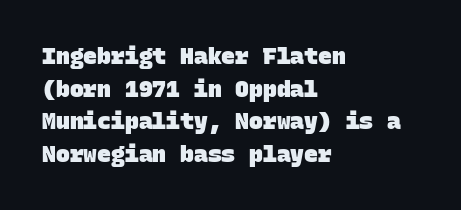
The image shows 23 px bold type; set left-aligned, normal line spacing (1.42x), normal letter spacing, not underlined.
